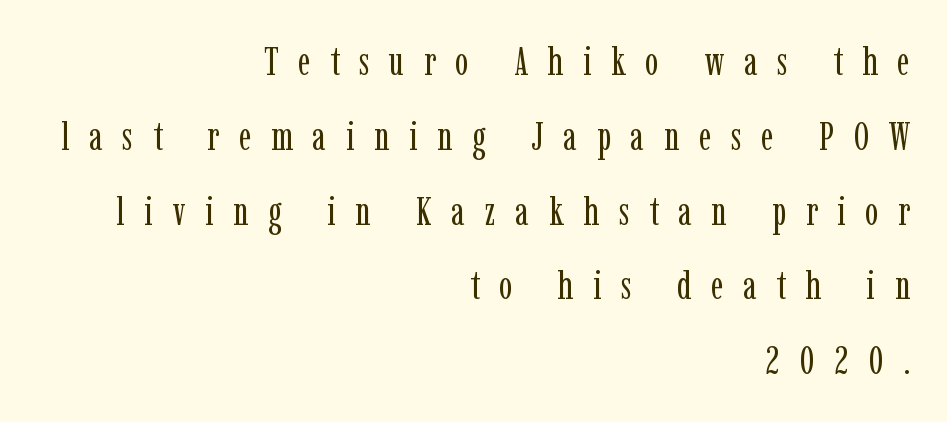
Weight: in the light-to-regular range. Beneath every word, the page is bare. These lines are rendered in a variable-pitch font. Here the glyphs are tracked loosely, breaking word shapes into spaced letters.
